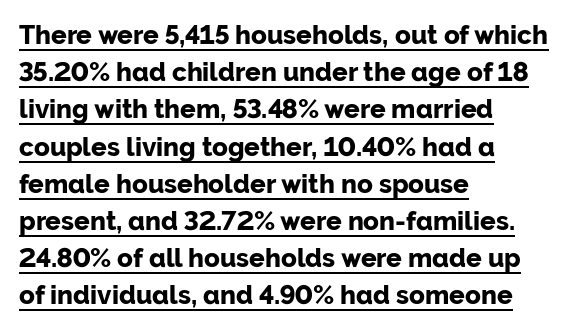
{"italic": "no", "bold": "yes", "underline": "yes", "align": "left", "line_spacing": "normal", "line_spacing_ratio": 1.43, "letter_spacing": "normal", "letter_spacing_em": 0.0, "glyph_px": 26}
